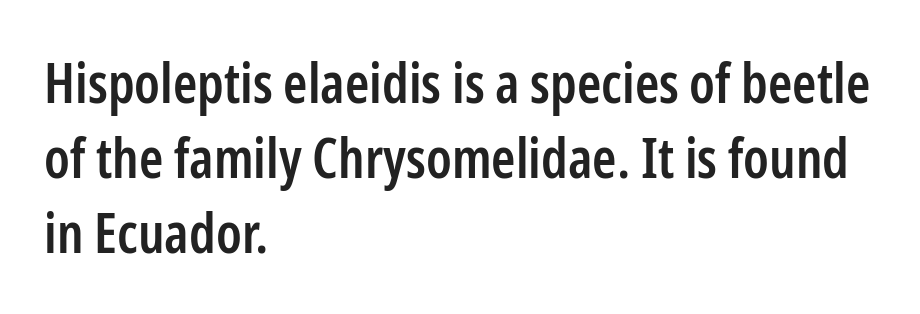
No extra tracking has been applied to these lines. Line beginnings align vertically; line endings do not. The characters display no serif detailing; their extremities are plain. Here the designer chose a conventional face with non-uniform glyph widths. Normally led — the rows are evenly, conventionally spaced. A clean baseline with only descenders dipping below it.
